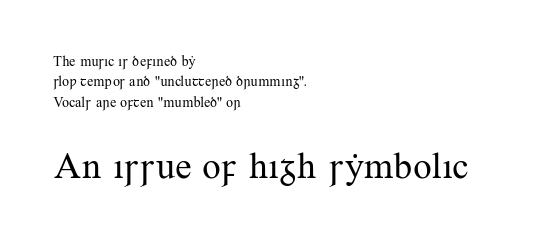
The image shows 37 px regular-weight serif type, upright; set left-aligned, normal line spacing (1.46x), normal letter spacing, not underlined; the second (bottom) block is 2.64x larger; medium stroke contrast and a small x-height.
